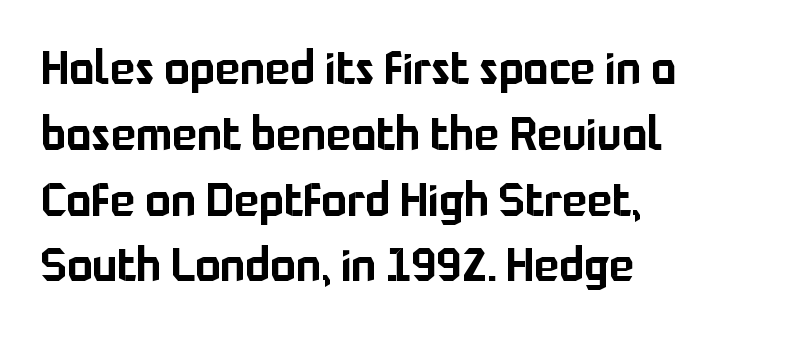
Q: Is the text italic (slanted)? A: No, it is upright.
Q: Is the typeface a serif or a sans-serif typeface? A: Sans-serif.
Q: Is the text underlined? A: No.
Q: How is the paragraph aligned? A: Left-aligned.
Q: Is the spacing between letters normal or unusually wide? A: Normal.
Q: Is the spacing between lines tight, normal or loose? A: Normal.
Q: Width (condensed, normal, or wide)? A: Normal.
Q: Stroke contrast? A: Low.
Q: x-height? A: Medium.
Q: Monospaced? A: No.
